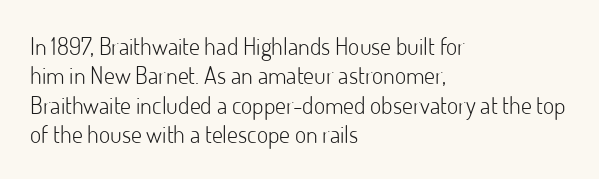
Q: Is the text bold? A: No.
Q: Is the text italic (slanted)? A: No, it is upright.
Q: Is the text underlined? A: No.
Q: How is the paragraph aligned? A: Left-aligned.
Q: Is the spacing between letters normal or unusually wide? A: Normal.
